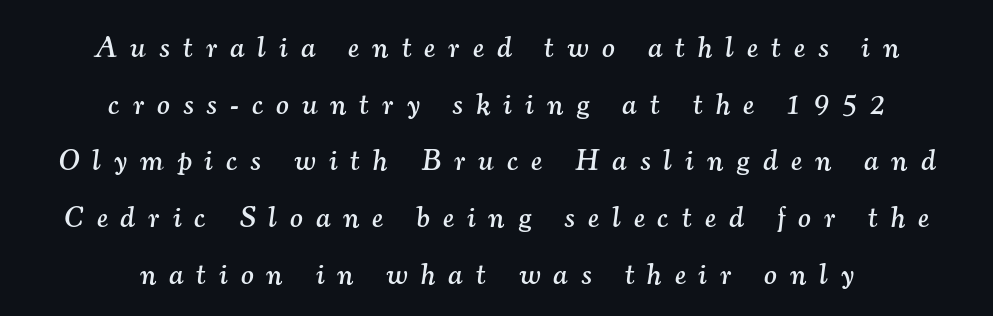
The image shows 30 px serif type, italic (leaning right); set centered, line spacing 1.89x, unusually wide letter spacing (+0.44 em), not underlined; medium stroke contrast and a small x-height.
